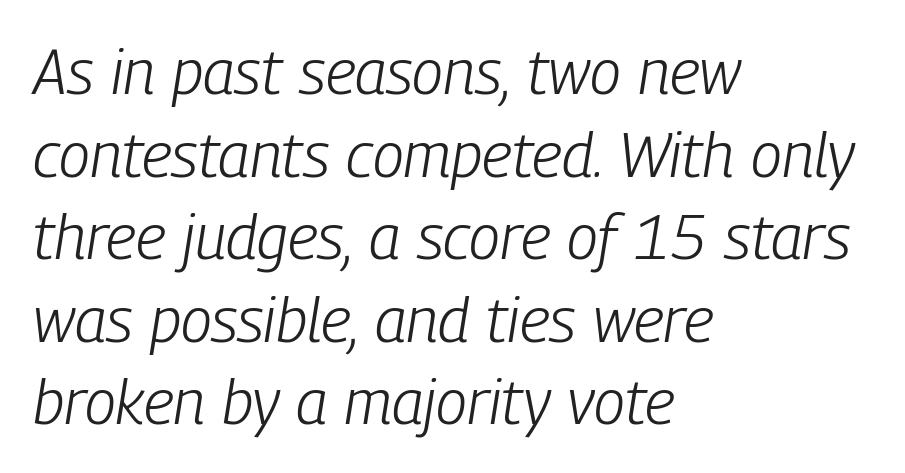
{"italic": "yes", "lean": "right", "slant_degrees": 9, "bold": "no", "weight": "light", "width": "condensed", "stroke_contrast": "low", "x_height": "medium", "monospaced": "no", "underline": "no", "align": "left", "line_spacing": "normal", "line_spacing_ratio": 1.31, "letter_spacing": "normal", "letter_spacing_em": 0.0, "glyph_px": 63}
